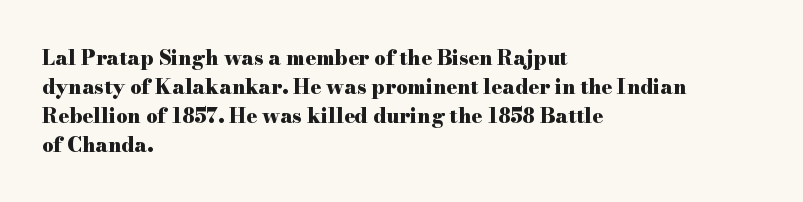
The image shows 20 px bold type, upright; set left-aligned, normal line spacing (1.45x), normal letter spacing, not underlined.
